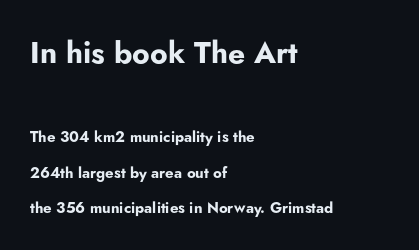
Does extra space separate the letters? No, they use regular spacing. Interline gaps are noticeably wide in this sample. Line starts are locked; line ends wander. Compared with an ordinary text face, these strokes are far heavier — a full bold. The designer went with a sans here, leaving each stem footless.
